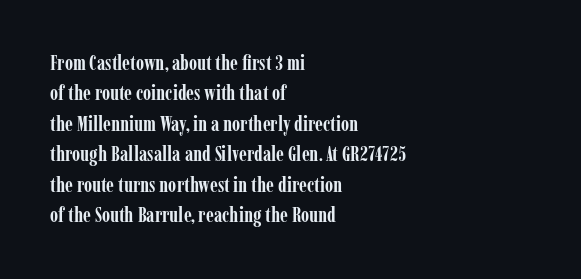
{"italic": "no", "bold": "yes", "underline": "no", "align": "left", "line_spacing": "normal", "line_spacing_ratio": 1.45, "letter_spacing": "normal", "letter_spacing_em": 0.0, "glyph_px": 21}
